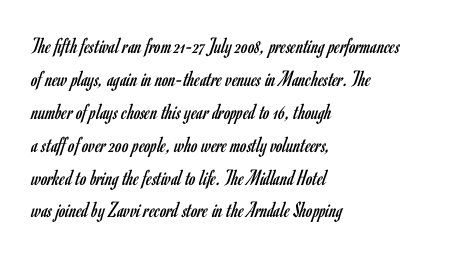
The image shows 23 px text type; set left-aligned, normal line spacing (1.43x), normal letter spacing, not underlined.
